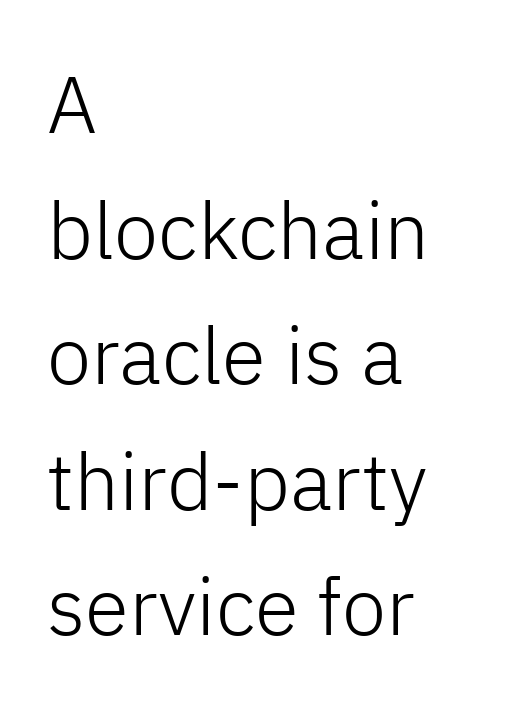
Nobody touched the tracking dial on this one. This is sans-serif lettering, the kind often seen on screens and signage. The space beneath each line is pristine and unruled. The font sits on the lighter half of the weight spectrum, regular included. Here the designer chose a conventional face with non-uniform glyph widths.
